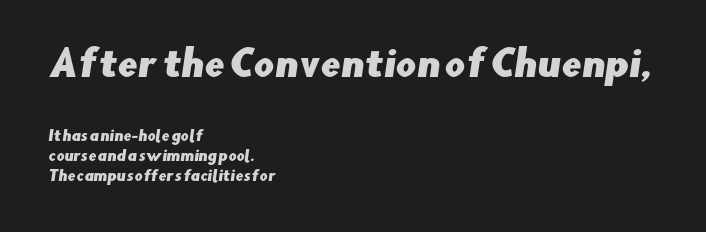
{"serif": "no", "width": "normal", "stroke_contrast": "low", "x_height": "small", "monospaced": "no", "underline": "no", "align": "left", "line_spacing": "normal", "line_spacing_ratio": 1.44, "letter_spacing": "normal", "letter_spacing_em": 0.0, "larger_block": "first", "size_ratio": 2.57, "glyph_px": 36}
